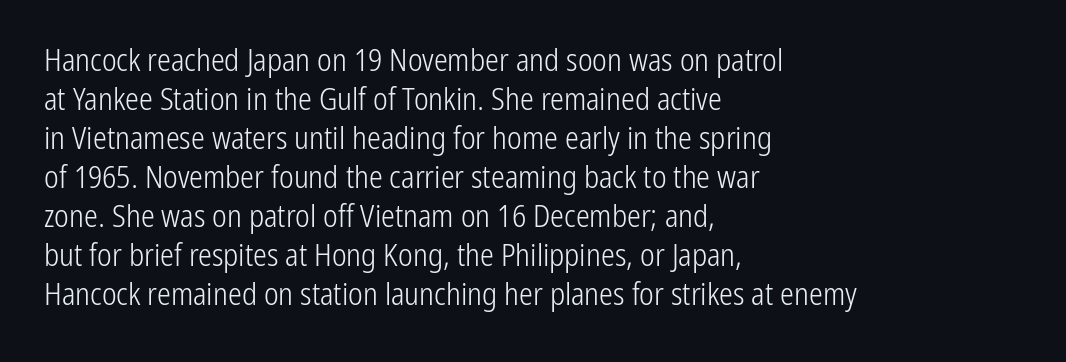
Q: Is the text bold? A: No.
Q: Is the text italic (slanted)? A: No, it is upright.
Q: Is the typeface a serif or a sans-serif typeface? A: Sans-serif.
Q: Is the text underlined? A: No.
Q: How is the paragraph aligned? A: Left-aligned.
Q: Is the spacing between letters normal or unusually wide? A: Normal.
Q: Is the spacing between lines tight, normal or loose? A: Normal.
Q: Width (condensed, normal, or wide)? A: Condensed.
Q: Stroke contrast? A: Low.
Q: x-height? A: Medium.
Q: Monospaced? A: No.
